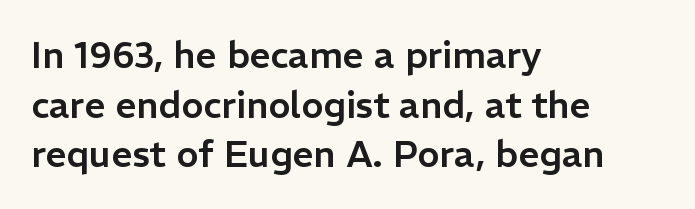
{"serif": "no", "italic": "no", "width": "normal", "stroke_contrast": "low", "x_height": "medium", "monospaced": "no", "underline": "no", "align": "left", "line_spacing": "normal", "line_spacing_ratio": 1.34, "letter_spacing": "normal", "letter_spacing_em": 0.0, "glyph_px": 37}
